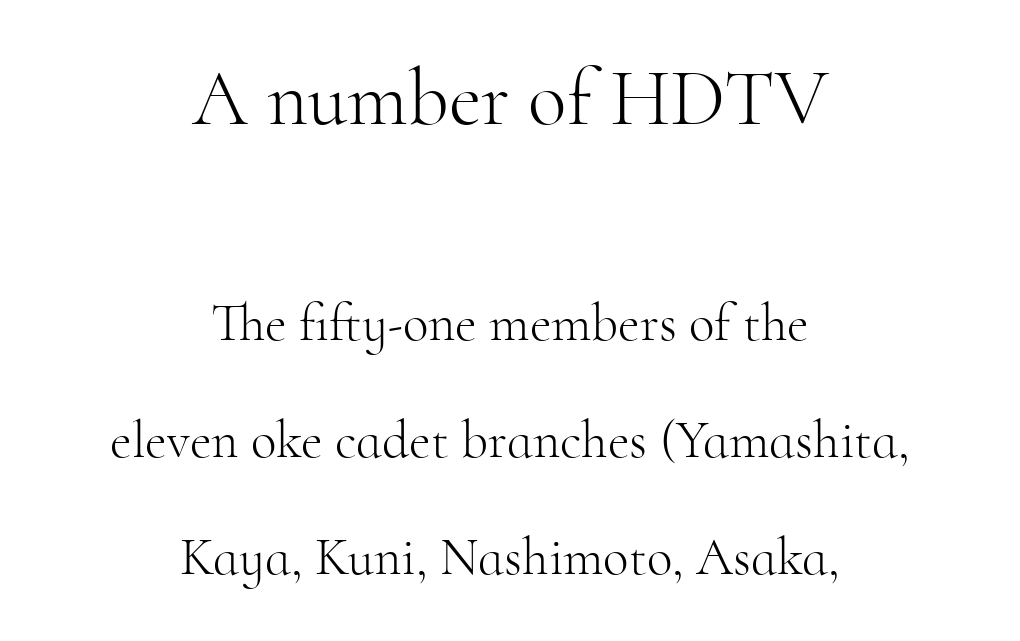
{"serif": "yes", "italic": "no", "bold": "no", "weight": "light", "width": "normal", "stroke_contrast": "high", "x_height": "small", "monospaced": "no", "underline": "no", "align": "center", "line_spacing": "loose", "line_spacing_ratio": 2.21, "letter_spacing": "normal", "letter_spacing_em": 0.0, "larger_block": "first", "size_ratio": 1.51, "glyph_px": 80}
